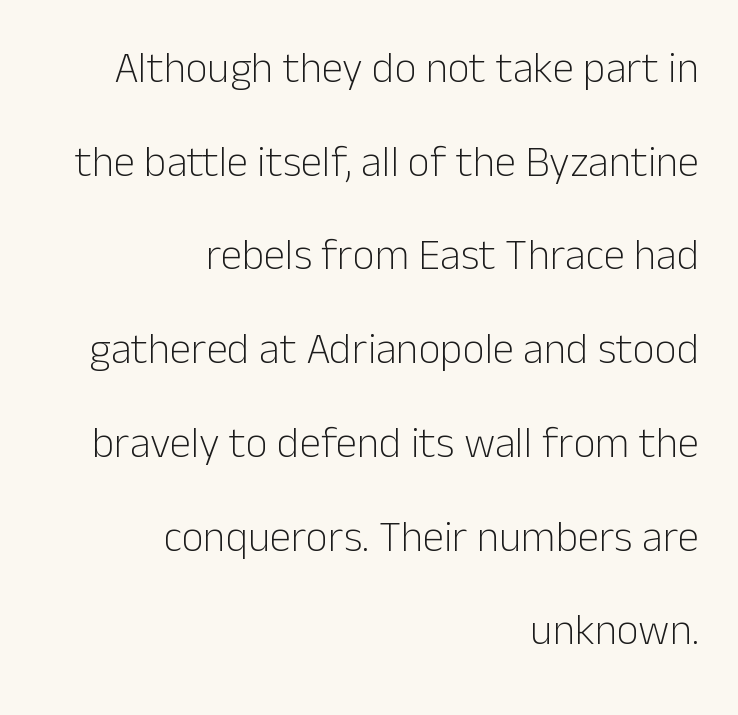
Here the designer chose a conventional face with non-uniform glyph widths. The compositor pushed each line to the right boundary. Unlike a traditional serif, this face leaves its strokes unadorned. The type sits square on the baseline with zero lean. A great deal of white space separates one row of letters from the next.
